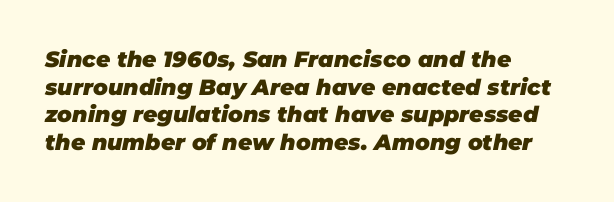
The image shows 22 px bold type, italic (leaning right); set left-aligned, normal line spacing (1.26x), normal letter spacing, not underlined.
